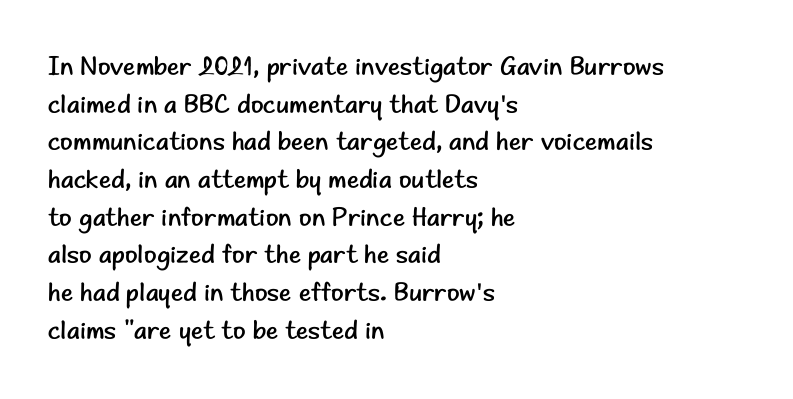
The image shows 26 px text type, upright; set left-aligned, normal line spacing (1.45x), normal letter spacing, not underlined.
